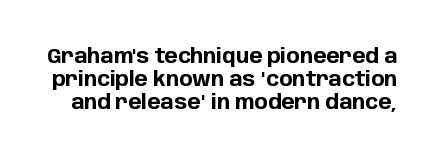
The image shows 20 px bold type, upright; set tight line spacing (1.15x), normal letter spacing, not underlined.
